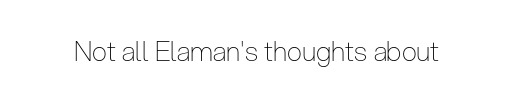
The image shows 27 px text type, upright; set normal letter spacing, not underlined.
